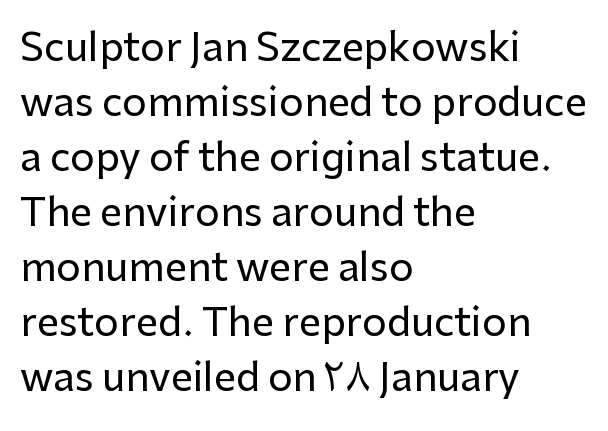
{"serif": "no", "italic": "no", "width": "normal", "stroke_contrast": "low", "x_height": "medium", "monospaced": "no", "underline": "no", "align": "left", "line_spacing": "normal", "line_spacing_ratio": 1.41, "letter_spacing": "normal", "letter_spacing_em": 0.0, "glyph_px": 39}
